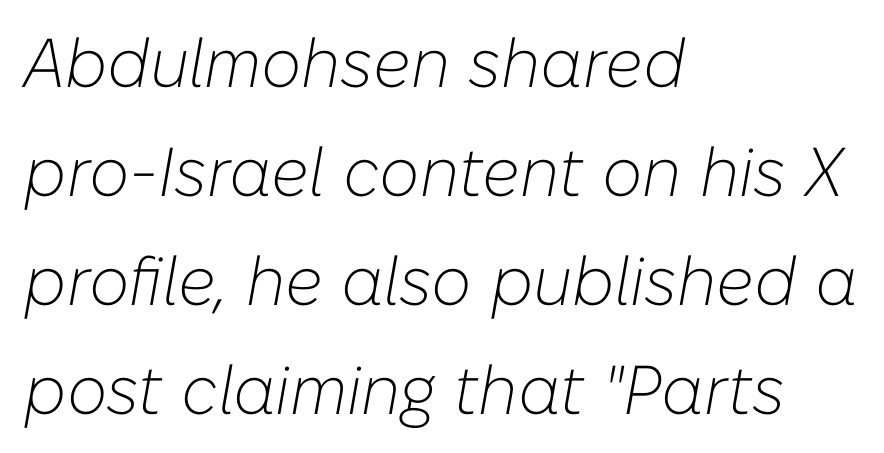
Yep, that's italic — everything's leaning. All the whitespace from short lines collects on the right. The font is comparable to plain body text, perhaps lighter. A normal amount of white space separates one row of letters from the next.
